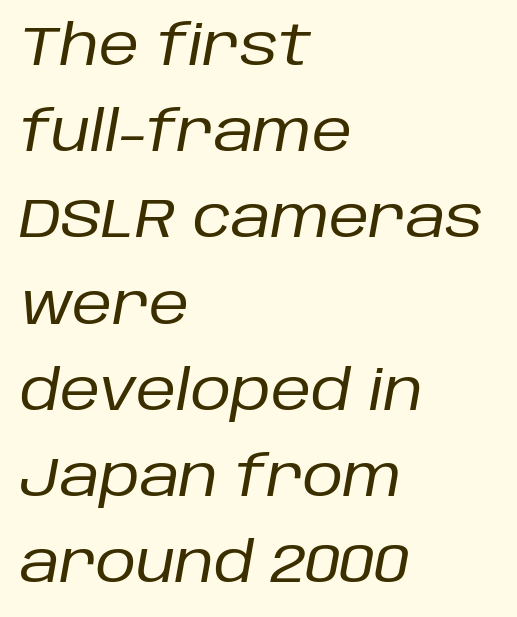
Here the glyphs are tracked normally, forming tight word shapes. Stem width sits at or under what a default text font uses. The zone under the glyphs is completely vacant. Notice how the stems are inclined rather than vertical — that's the hallmark of italics. Normally led — the rows are evenly, conventionally spaced. Compared with a centered layout, this one pins lines to the left instead.
